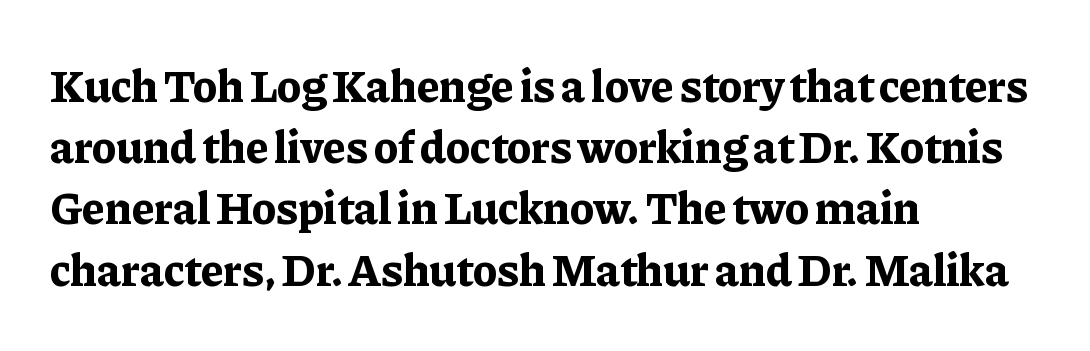
{"serif": "yes", "italic": "no", "bold": "yes", "weight": "bold", "width": "normal", "stroke_contrast": "low", "x_height": "medium", "monospaced": "no", "underline": "no", "align": "left", "line_spacing": "normal", "line_spacing_ratio": 1.33, "letter_spacing": "normal", "letter_spacing_em": 0.0, "glyph_px": 46}
